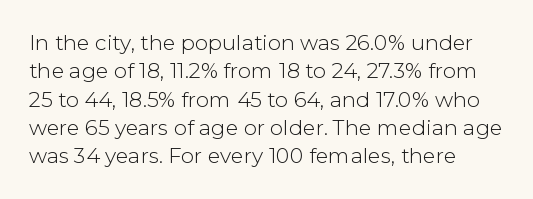
{"italic": "no", "bold": "no", "underline": "no", "align": "left", "line_spacing": "normal", "line_spacing_ratio": 1.35, "letter_spacing": "normal", "letter_spacing_em": 0.0, "glyph_px": 21}
